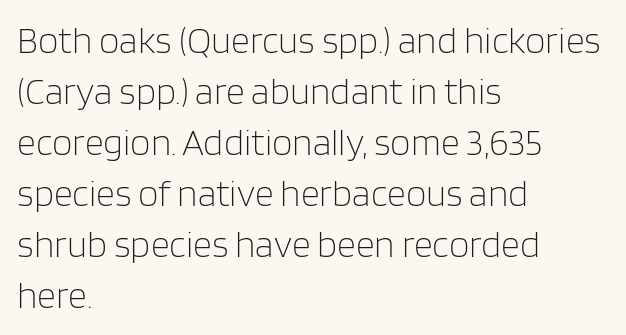
Q: Is the text bold? A: No.
Q: Is the text italic (slanted)? A: No, it is upright.
Q: Is the typeface a serif or a sans-serif typeface? A: Sans-serif.
Q: Is the text underlined? A: No.
Q: How is the paragraph aligned? A: Left-aligned.
Q: Is the spacing between letters normal or unusually wide? A: Normal.
Q: Is the spacing between lines tight, normal or loose? A: Normal.
Q: Width (condensed, normal, or wide)? A: Normal.
Q: Stroke contrast? A: Low.
Q: x-height? A: Large.
Q: Monospaced? A: No.
